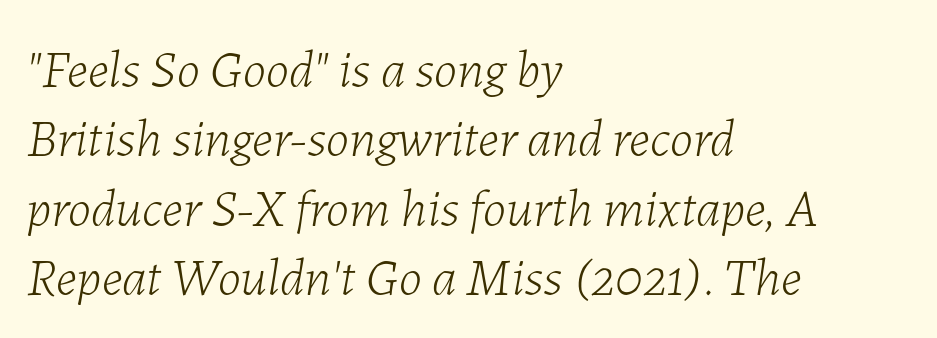
The image shows 53 px light type, italic (leaning right); set left-aligned, normal line spacing (1.31x), normal letter spacing, not underlined; low stroke contrast and a medium x-height.
